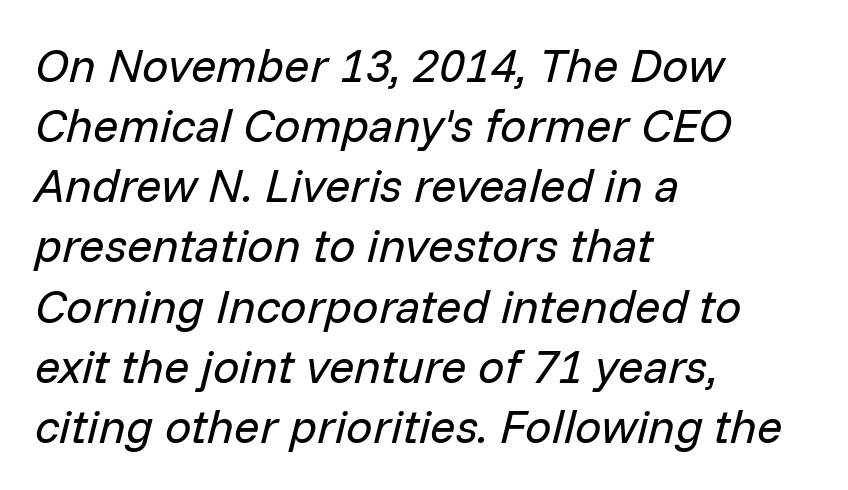
Varying glyph widths throughout — classic text-font behaviour. What's the leading like? Ordinary, nothing unusual. This rendering leaves character spacing at its baseline value. Stroke mass is kept to a normal reading level or below.
